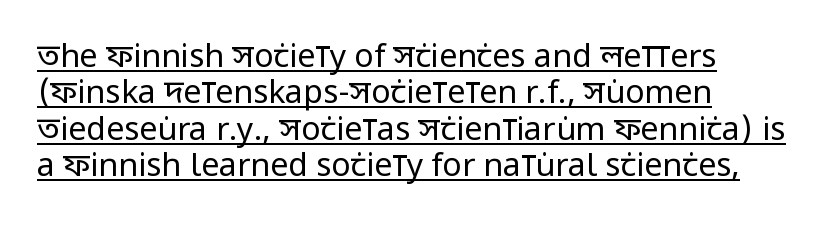
Style check: upright. If you drew a ruler down the left edge, every line would touch it. Underline: present. Caption: standard tracking, unaltered. These lines are rendered in a variable-pitch font. The letters look calm and open, with moderate or lighter stems.
